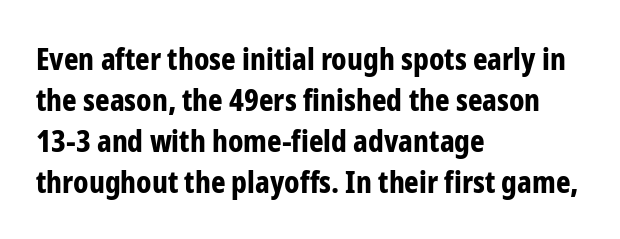
{"serif": "no", "italic": "no", "bold": "yes", "weight": "bold", "width": "condensed", "stroke_contrast": "low", "x_height": "medium", "monospaced": "no", "underline": "no", "align": "left", "line_spacing": "normal", "line_spacing_ratio": 1.32, "letter_spacing": "normal", "letter_spacing_em": 0.0, "glyph_px": 31}
